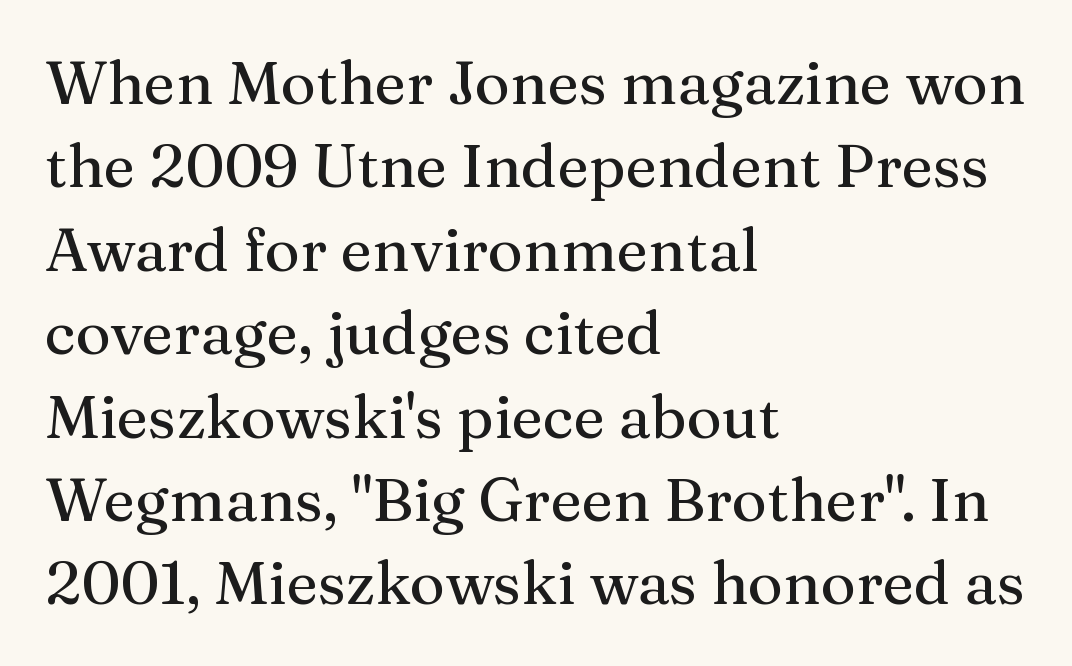
This sample uses an upright cut, with every glyph sitting square on the baseline. The horizontal fit of the characters is conventional and even. I'd call this a serif setting — the letters wear small feet. The glyphs are unaccompanied by any horizontal stroke below them.
